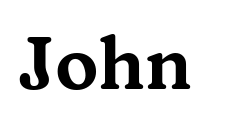
This sample has the flowing, uneven cadence of proportional lettering. Has an underline been added? It has not. Font category for this specimen: serif. The font's upright variant was chosen for this text.
